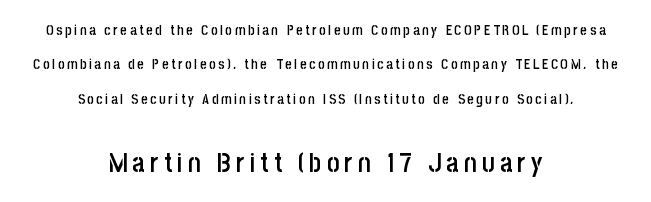
The strokes are fattened partway — semibold, not bold. This rendering uses center alignment, leaving both contours irregular but symmetric. Glance below the letters and you will spot only blank space. The designer gave the closing block more size than the opening block. Does the leading feel generous? Absolutely, it's lavish.
